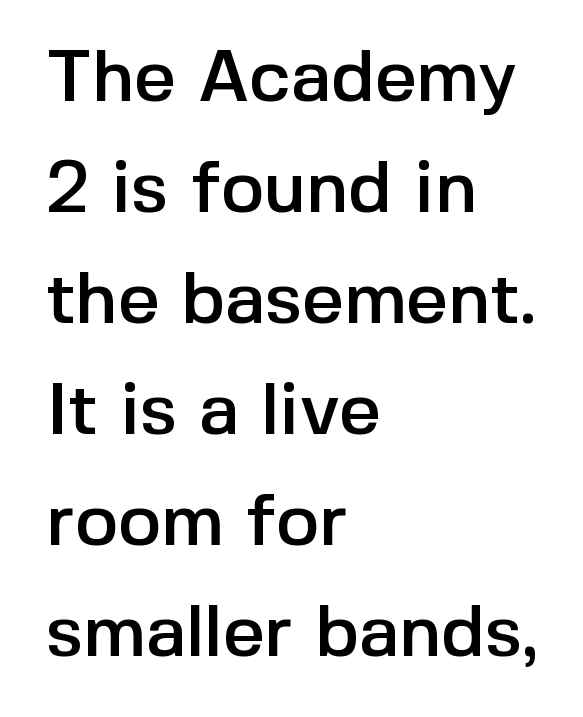
Normally led — the rows are evenly, conventionally spaced. No italicization has been applied; the sample stays upright. Each line starts at the same left margin while the right side varies. Words appear dense and cohesive because spacing is normal.
